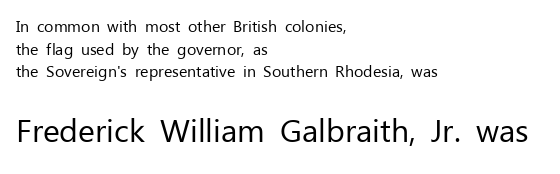
Q: Is the text bold? A: No.
Q: Is the text italic (slanted)? A: No, it is upright.
Q: Is the typeface a serif or a sans-serif typeface? A: Sans-serif.
Q: Is the text underlined? A: No.
Q: How is the paragraph aligned? A: Left-aligned.
Q: Is the spacing between letters normal or unusually wide? A: Normal.
Q: Is the spacing between lines tight, normal or loose? A: Normal.
Q: Which block of text is set in a larger size, the first (top) or the second (bottom)? A: The second (bottom) one.
Q: Width (condensed, normal, or wide)? A: Normal.
Q: Stroke contrast? A: Low.
Q: x-height? A: Medium.
Q: Monospaced? A: No.
